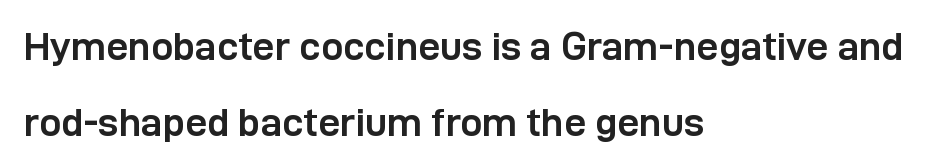
This sample has the flowing, uneven cadence of proportional lettering. Layout note: lines flush left. Any mark beneath the type? The region is blank. Do the letters lean? They stand straight.
